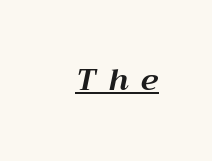
{"italic": "yes", "lean": "right", "slant_degrees": 12, "bold": "yes", "weight": "bold", "width": "normal", "stroke_contrast": "medium", "x_height": "medium", "monospaced": "no", "underline": "yes", "letter_spacing": "wide", "letter_spacing_em": 0.42, "glyph_px": 30}
